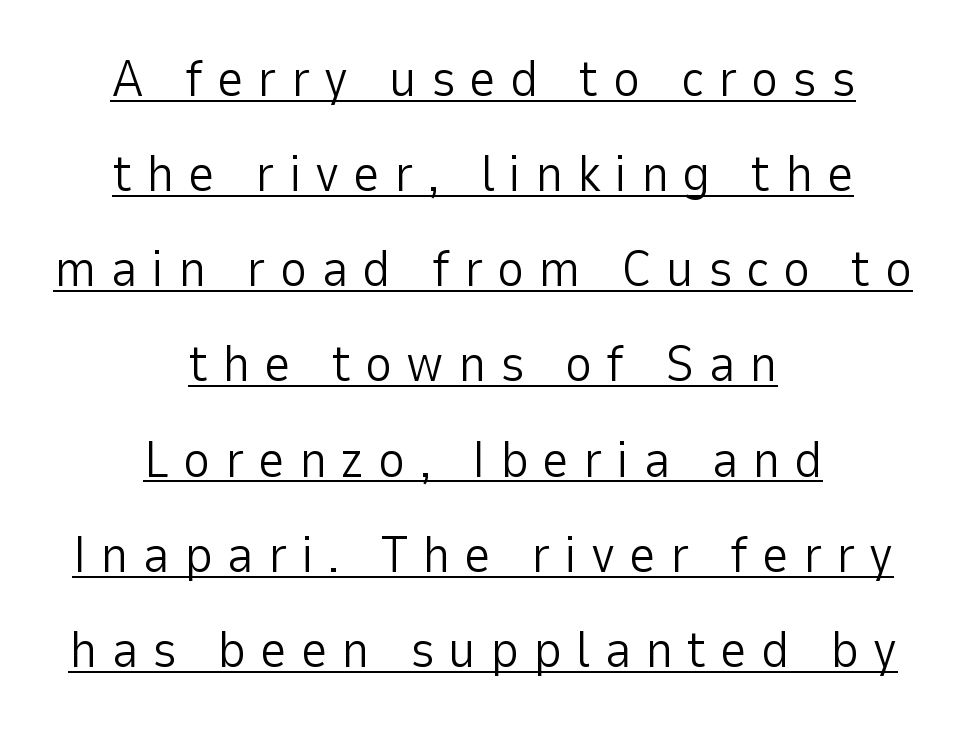
This sample carries an underscore along the baseline area. The line texture is sparse and dotted thanks to wide tracking. Unlike italic type, these characters show no tilt at all. Each letter keeps its own natural width here, so spacing adapts to shape. Is the block centered? Yes — each line is placed symmetrically about the middle.
